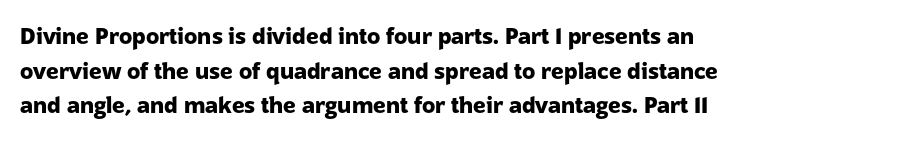
This sample uses an upright cut, with every glyph sitting square on the baseline. Whoever set this chose a conventional vertical rhythm. Students, note that the glyphs here touch the page at normal intervals. Strokes here are thick enough to call this a true bold.
